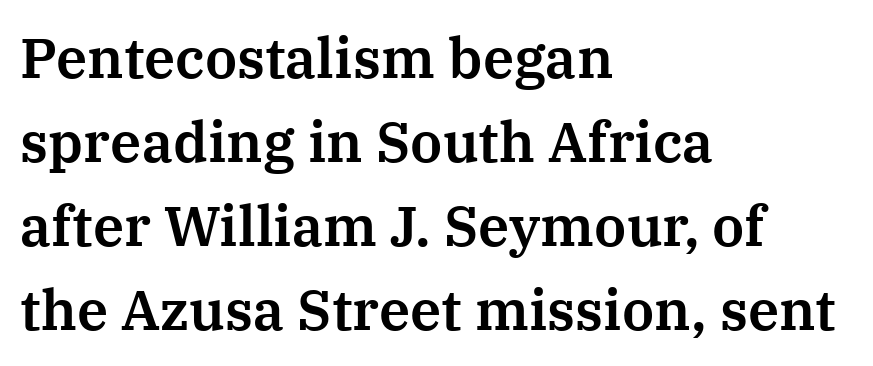
Default kerning and tracking; the words read as compact shapes. The font family rendered here belongs to the serif group. Baseline-to-baseline distance is the conventional proportion of letter height. Glance below the letters and you will spot only blank space.
